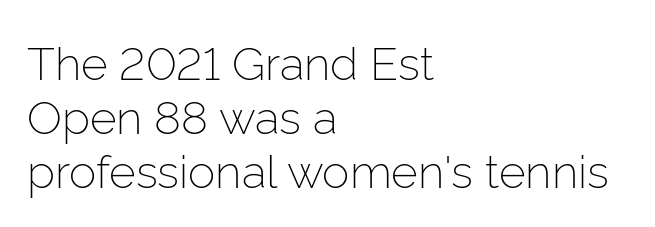
The image shows 46 px light sans-serif type, upright; set left-aligned, line spacing 1.17x, normal letter spacing, not underlined; low stroke contrast and a medium x-height.
